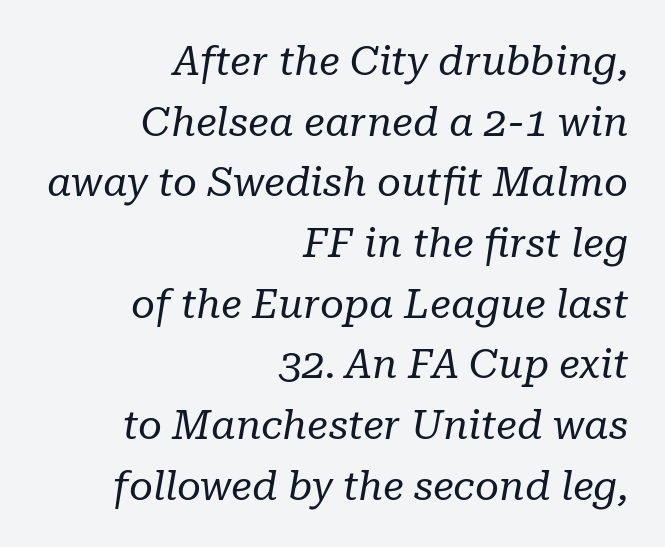
Q: Is the text bold? A: No.
Q: Is the text italic (slanted)? A: Yes, it leans right by about 10 degrees.
Q: Is the typeface a serif or a sans-serif typeface? A: Serif.
Q: Is the text underlined? A: No.
Q: How is the paragraph aligned? A: Right-aligned.
Q: Is the spacing between letters normal or unusually wide? A: Normal.
Q: Is the spacing between lines tight, normal or loose? A: Normal.
Q: Width (condensed, normal, or wide)? A: Normal.
Q: Stroke contrast? A: Low.
Q: x-height? A: Medium.
Q: Monospaced? A: No.
